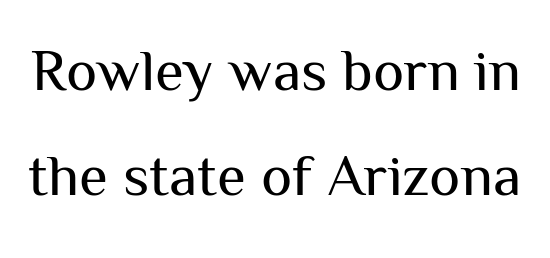
Weight: regular or lighter. Tracking value appears to be zero — textbook default spacing. Do the characters align in a grid? No, the font is proportional. Does the lettering tilt? It doesn't — this is upright.
